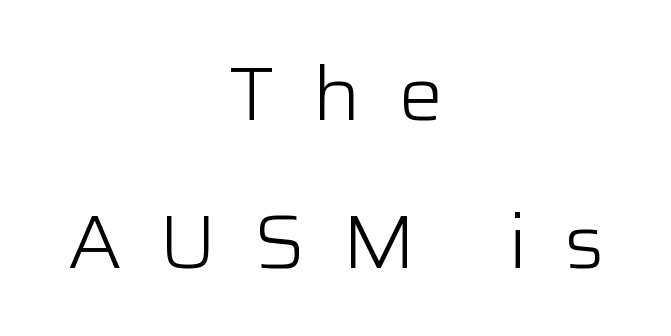
{"serif": "no", "italic": "no", "bold": "no", "weight": "light", "width": "normal", "stroke_contrast": "low", "x_height": "medium", "monospaced": "no", "underline": "no", "align": "center", "line_spacing": "loose", "line_spacing_ratio": 1.98, "letter_spacing": "wide", "letter_spacing_em": 0.49, "glyph_px": 75}
